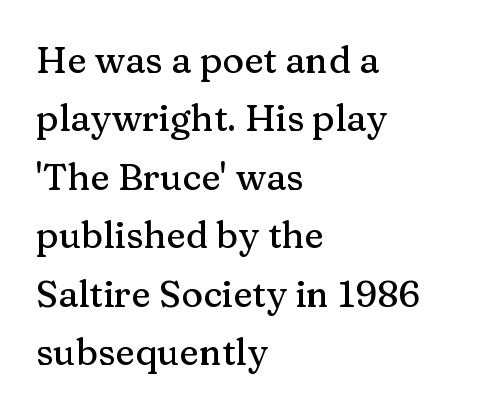
The image shows 37 px serif type, upright; set left-aligned, normal line spacing (1.58x), normal letter spacing, not underlined; medium stroke contrast and a medium x-height.
